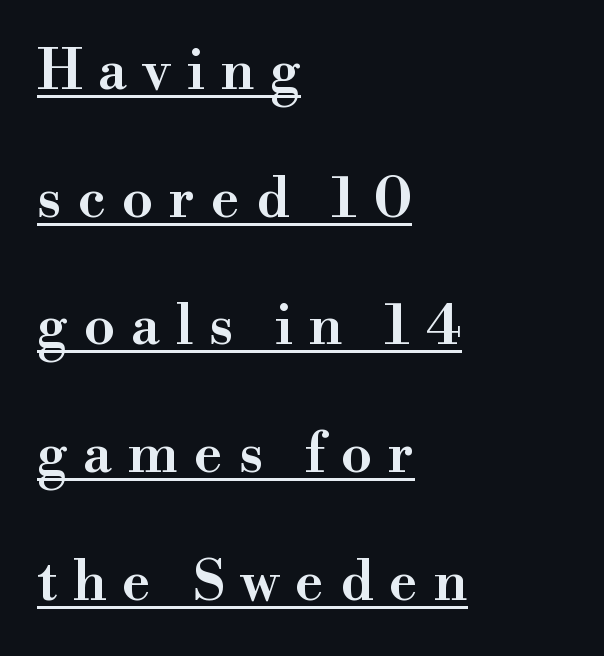
Q: Is the text bold? A: Semi-bold.
Q: Is the text italic (slanted)? A: No, it is upright.
Q: Is the typeface a serif or a sans-serif typeface? A: Serif.
Q: Is the text underlined? A: Yes.
Q: How is the paragraph aligned? A: Left-aligned.
Q: Is the spacing between letters normal or unusually wide? A: Unusually wide.
Q: Is the spacing between lines tight, normal or loose? A: Loose.
Q: Width (condensed, normal, or wide)? A: Normal.
Q: Stroke contrast? A: High.
Q: x-height? A: Small.
Q: Monospaced? A: No.
